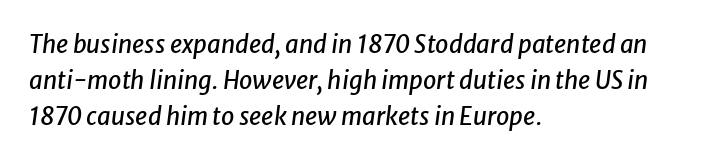
{"italic": "yes", "lean": "right", "slant_degrees": 8, "underline": "no", "align": "left", "line_spacing": "normal", "line_spacing_ratio": 1.49, "letter_spacing": "normal", "letter_spacing_em": 0.0, "glyph_px": 24}
